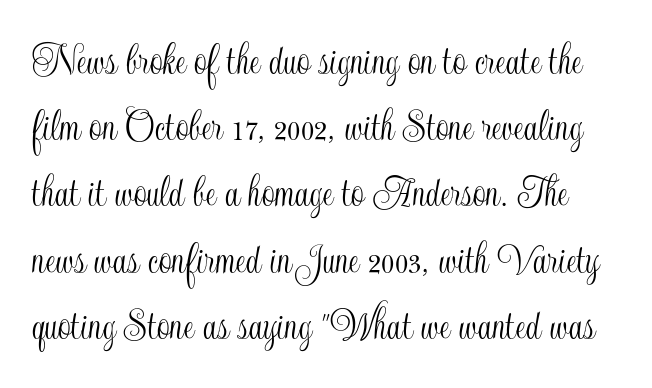
The image shows 46 px condensed type; set normal line spacing (1.44x), normal letter spacing, not underlined; a small x-height.
